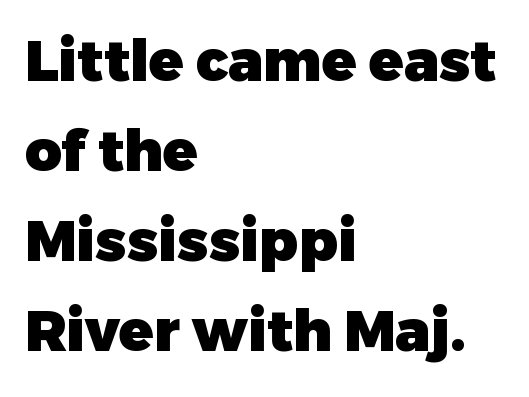
{"serif": "no", "italic": "no", "bold": "yes", "weight": "heavy", "width": "normal", "stroke_contrast": "low", "x_height": "medium", "monospaced": "no", "underline": "no", "align": "left", "line_spacing": "normal", "line_spacing_ratio": 1.58, "letter_spacing": "normal", "letter_spacing_em": 0.0, "glyph_px": 57}
